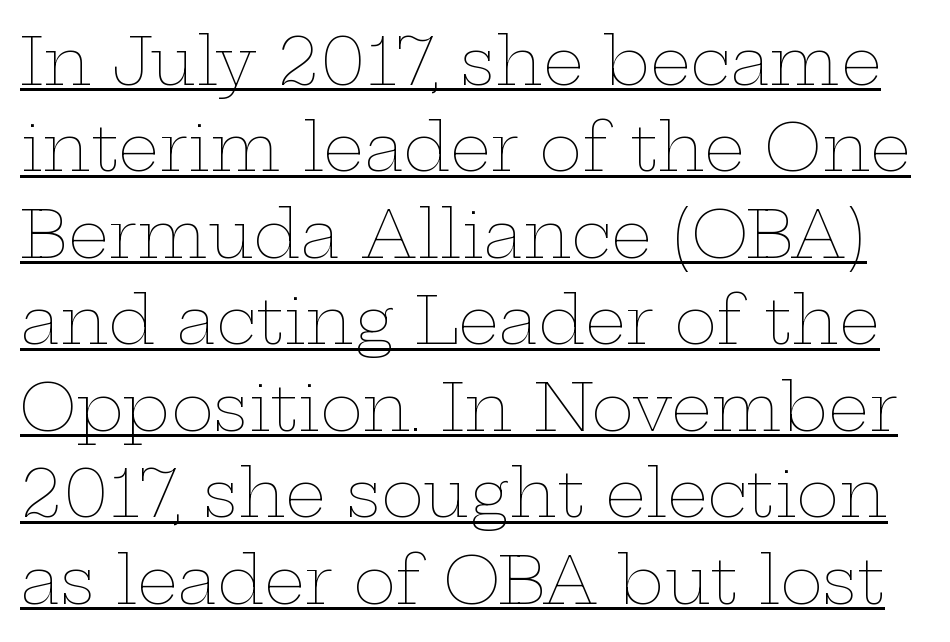
The image shows 65 px thin, wide type, upright; set normal line spacing (1.33x), normal letter spacing, underlined; low stroke contrast and a medium x-height.
